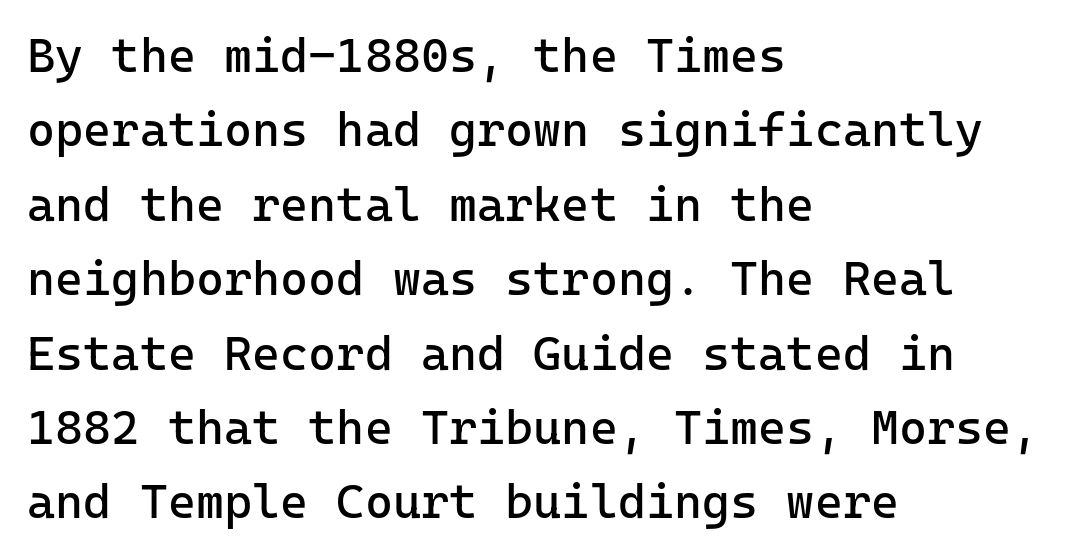
Q: Is the text bold? A: No.
Q: Is the text italic (slanted)? A: No, it is upright.
Q: Is the typeface a serif or a sans-serif typeface? A: Sans-serif.
Q: Is the text underlined? A: No.
Q: How is the paragraph aligned? A: Left-aligned.
Q: Is the spacing between letters normal or unusually wide? A: Normal.
Q: Is the spacing between lines tight, normal or loose? A: Normal.
Q: Width (condensed, normal, or wide)? A: Normal.
Q: Stroke contrast? A: Low.
Q: x-height? A: Medium.
